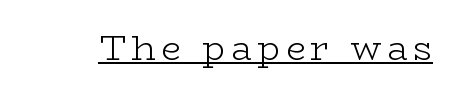
Q: Is the text bold? A: No.
Q: Is the text italic (slanted)? A: No, it is upright.
Q: Is the typeface a serif or a sans-serif typeface? A: Serif.
Q: Is the text underlined? A: Yes.
Q: Width (condensed, normal, or wide)? A: Wide.
Q: Stroke contrast? A: Low.
Q: x-height? A: Medium.
Q: Monospaced? A: No.
